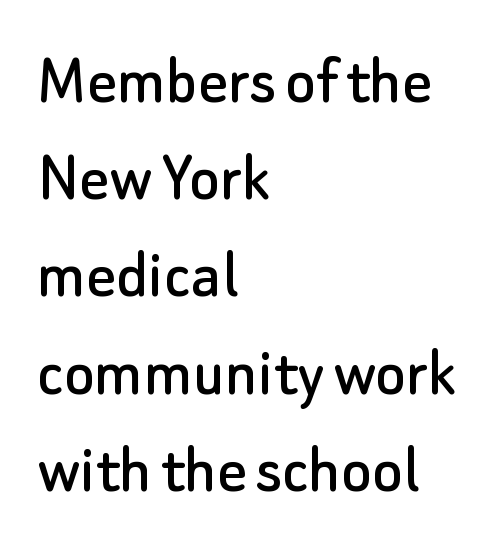
The image shows 72 px sans-serif type, upright; set left-aligned, normal line spacing (1.35x), normal letter spacing, not underlined; low stroke contrast and a small x-height.
